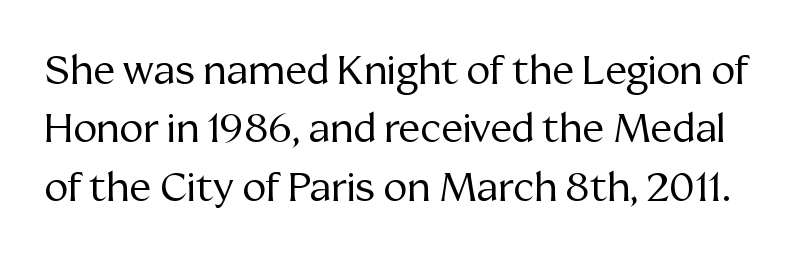
Q: Is the text bold? A: No.
Q: Is the text italic (slanted)? A: No, it is upright.
Q: Is the typeface a serif or a sans-serif typeface? A: Serif.
Q: Is the text underlined? A: No.
Q: Is the spacing between letters normal or unusually wide? A: Normal.
Q: Is the spacing between lines tight, normal or loose? A: Normal.
Q: Width (condensed, normal, or wide)? A: Normal.
Q: Stroke contrast? A: Medium.
Q: x-height? A: Medium.
Q: Monospaced? A: No.
